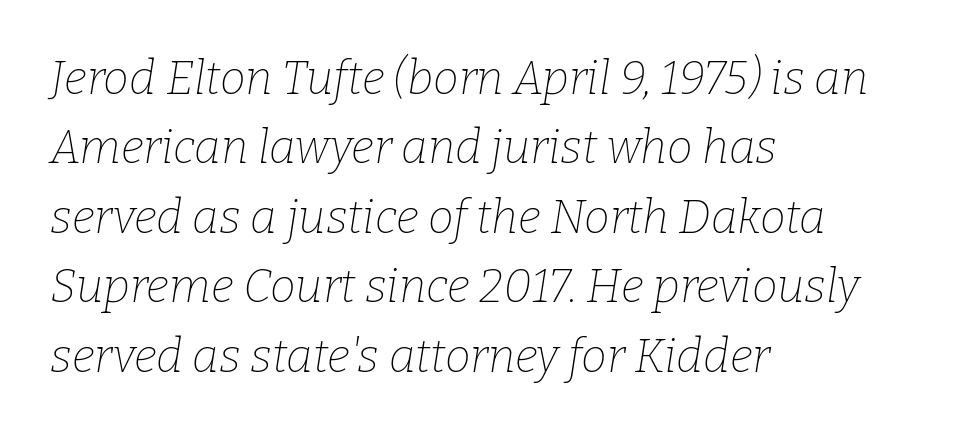
{"serif": "yes", "italic": "yes", "lean": "right", "slant_degrees": 9, "bold": "no", "weight": "thin", "width": "normal", "stroke_contrast": "low", "x_height": "medium", "monospaced": "no", "underline": "no", "align": "left", "line_spacing": "normal", "line_spacing_ratio": 1.51, "letter_spacing": "normal", "letter_spacing_em": 0.0, "glyph_px": 46}
